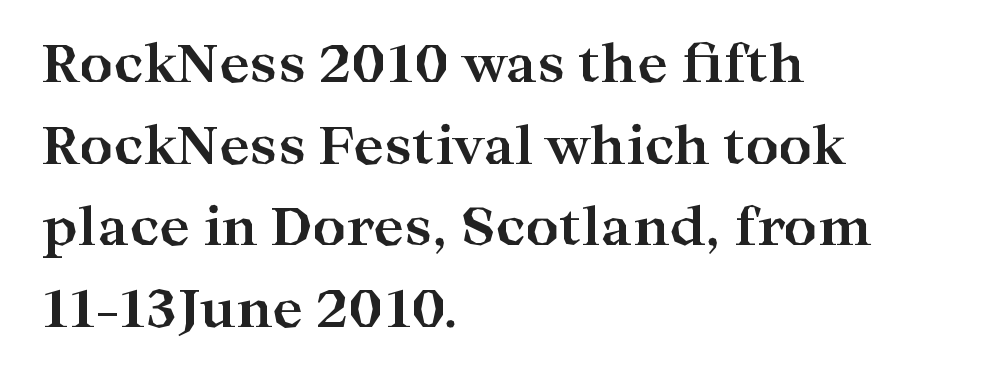
The image shows 52 px bold, wide serif type, upright; set left-aligned, normal line spacing (1.57x), normal letter spacing, not underlined; high stroke contrast and a medium x-height.
